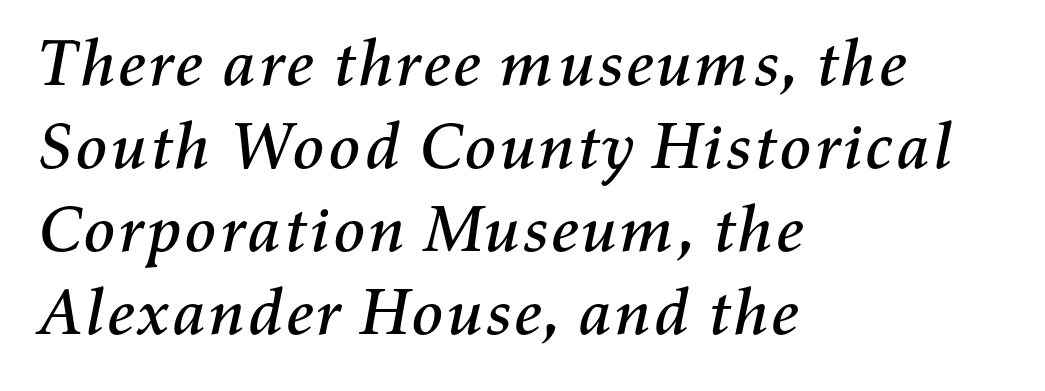
{"italic": "yes", "lean": "right", "slant_degrees": 11, "width": "normal", "stroke_contrast": "medium", "x_height": "medium", "monospaced": "no", "underline": "no", "align": "left", "line_spacing": "normal", "line_spacing_ratio": 1.26, "letter_spacing": "normal", "letter_spacing_em": 0.0, "glyph_px": 66}
